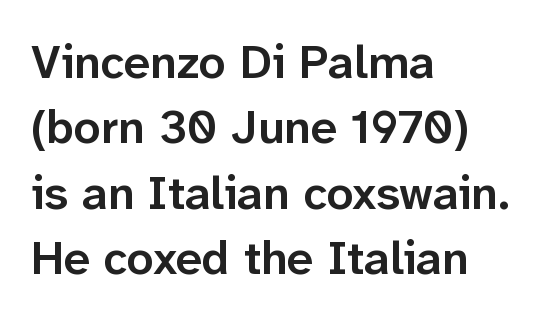
Q: Is the text bold? A: Semi-bold.
Q: Is the text italic (slanted)? A: No, it is upright.
Q: Is the typeface a serif or a sans-serif typeface? A: Sans-serif.
Q: Is the text underlined? A: No.
Q: How is the paragraph aligned? A: Left-aligned.
Q: Is the spacing between letters normal or unusually wide? A: Normal.
Q: Is the spacing between lines tight, normal or loose? A: Normal.
Q: Width (condensed, normal, or wide)? A: Normal.
Q: Stroke contrast? A: Low.
Q: x-height? A: Medium.
Q: Monospaced? A: No.
